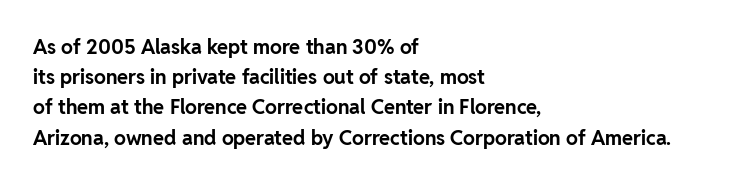
Where is the straight margin? On the left. Between one letter and the next there's only the usual sliver of space. Is there any slant? The stems are plumb. Every letter is thick-stroked: bold, no question.
